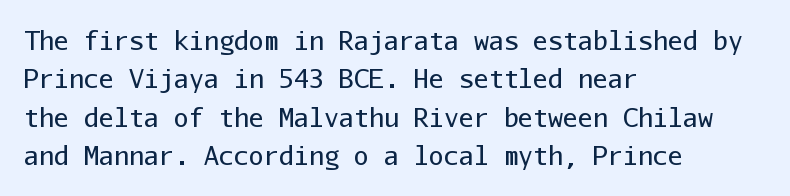
{"italic": "no", "bold": "no", "underline": "no", "align": "left", "line_spacing": "normal", "line_spacing_ratio": 1.54, "letter_spacing": "normal", "letter_spacing_em": 0.0, "glyph_px": 25}
